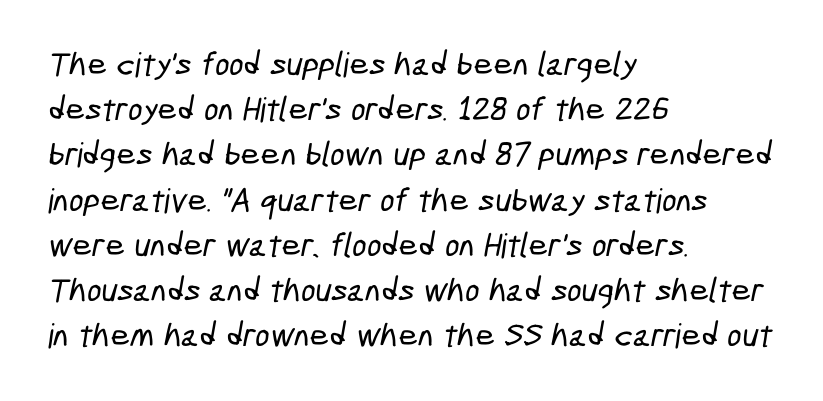
The image shows 34 px condensed sans-serif type; set left-aligned, normal line spacing (1.33x), normal letter spacing, not underlined; low stroke contrast and a medium x-height.
